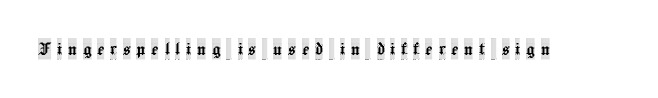
The tracking reads as deliberately expanded to a designer's eye. The letters stand upright; this is a roman face. Anything drawn beneath the words? Only blank space.
